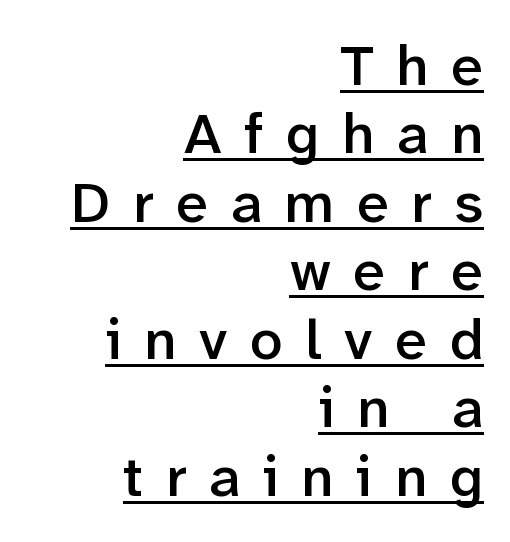
Students, this is semibold: more ink than regular, less than bold. Descenders here cross a horizontal rule under the line. Caption: multi-line text, flush right, ragged left. The passage shown is typed in a proportional face where columns would drift. A typesetter would call this heavily tracked-out type.
